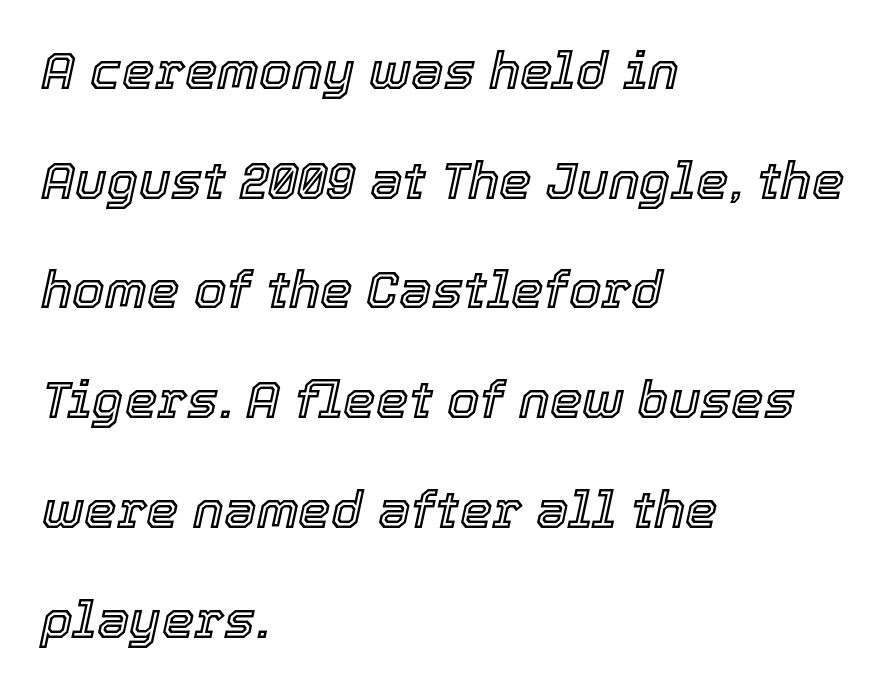
{"italic": "yes", "lean": "right", "slant_degrees": 12, "width": "normal", "x_height": "medium", "monospaced": "no", "underline": "no", "align": "left", "line_spacing": "loose", "line_spacing_ratio": 2.11, "letter_spacing": "normal", "letter_spacing_em": 0.0, "glyph_px": 52}
